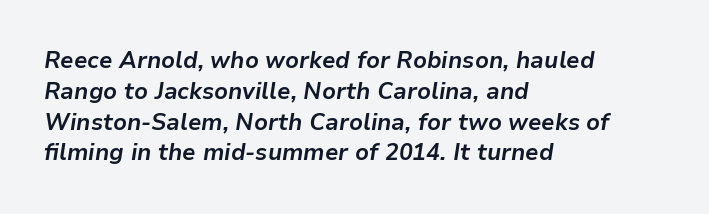
{"italic": "yes", "lean": "right", "slant_degrees": 9, "bold": "yes", "underline": "no", "align": "left", "line_spacing": "normal", "line_spacing_ratio": 1.34, "letter_spacing": "normal", "letter_spacing_em": 0.0, "glyph_px": 23}
